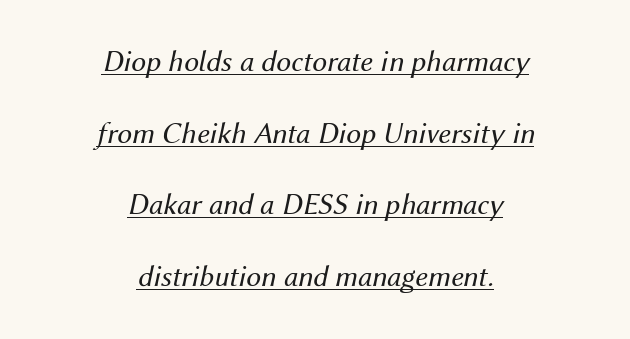
{"italic": "yes", "lean": "right", "slant_degrees": 12, "bold": "no", "weight": "regular", "width": "normal", "stroke_contrast": "medium", "x_height": "medium", "monospaced": "no", "underline": "yes", "align": "center", "line_spacing": "loose", "line_spacing_ratio": 2.39, "letter_spacing": "normal", "letter_spacing_em": 0.0, "glyph_px": 30}
